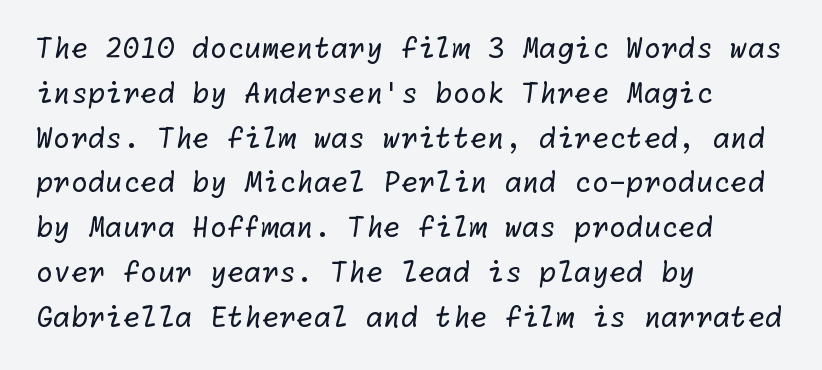
A quiet, ordinary-to-light weight characterises the typeface. Students, observe: this is what conventionally led text looks like. Short and long lines alike share a common starting point at left. Letter spacing: default. Serif or sans? Sans — the stroke terminals are bare. Lines of text with bare space underneath.
